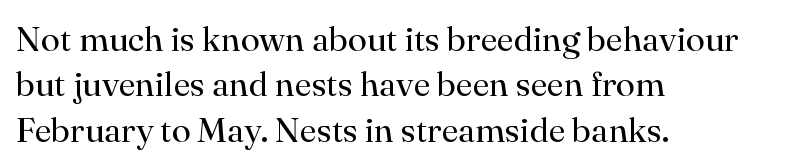
{"serif": "yes", "italic": "no", "bold": "no", "weight": "regular", "width": "normal", "stroke_contrast": "high", "x_height": "small", "monospaced": "no", "underline": "no", "align": "left", "line_spacing": "normal", "line_spacing_ratio": 1.3, "letter_spacing": "normal", "letter_spacing_em": 0.0, "glyph_px": 35}
